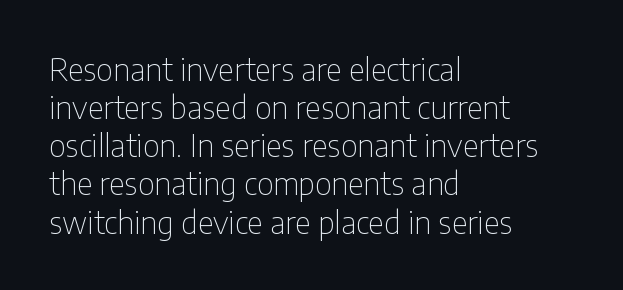
The letterforms sit at book weight or below. Proportional: the letters do not fall into vertical columns. Nobody touched the tracking dial on this one. Posture: straight, roman, zero tilt. What kind of face is this? One without serifs — a sans. Short and long lines alike share a common starting point at left.
